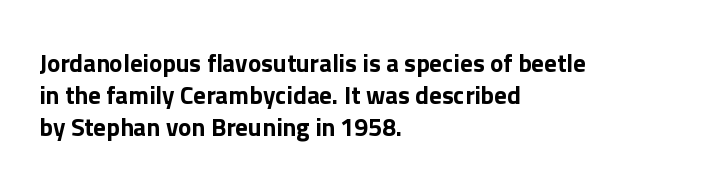
No italicization has been applied; the sample stays upright. This sample uses plain, unmodified letter spacing. Decoration check: the copy has no underline. The typesetter chose a ragged-right arrangement here. Interline gaps are of average width in this sample.
